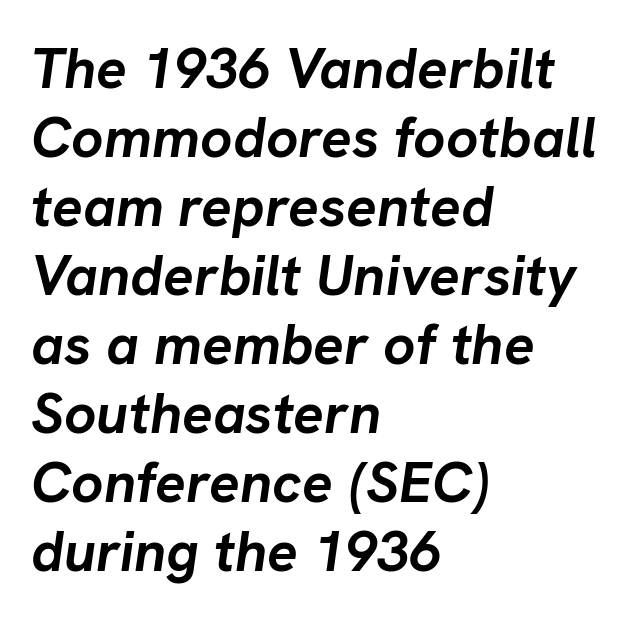
Q: Is the text bold? A: Yes.
Q: Is the text italic (slanted)? A: Yes, it leans right by about 8 degrees.
Q: Is the text underlined? A: No.
Q: How is the paragraph aligned? A: Left-aligned.
Q: Is the spacing between letters normal or unusually wide? A: Normal.
Q: Width (condensed, normal, or wide)? A: Normal.
Q: Stroke contrast? A: Low.
Q: x-height? A: Medium.
Q: Monospaced? A: No.
